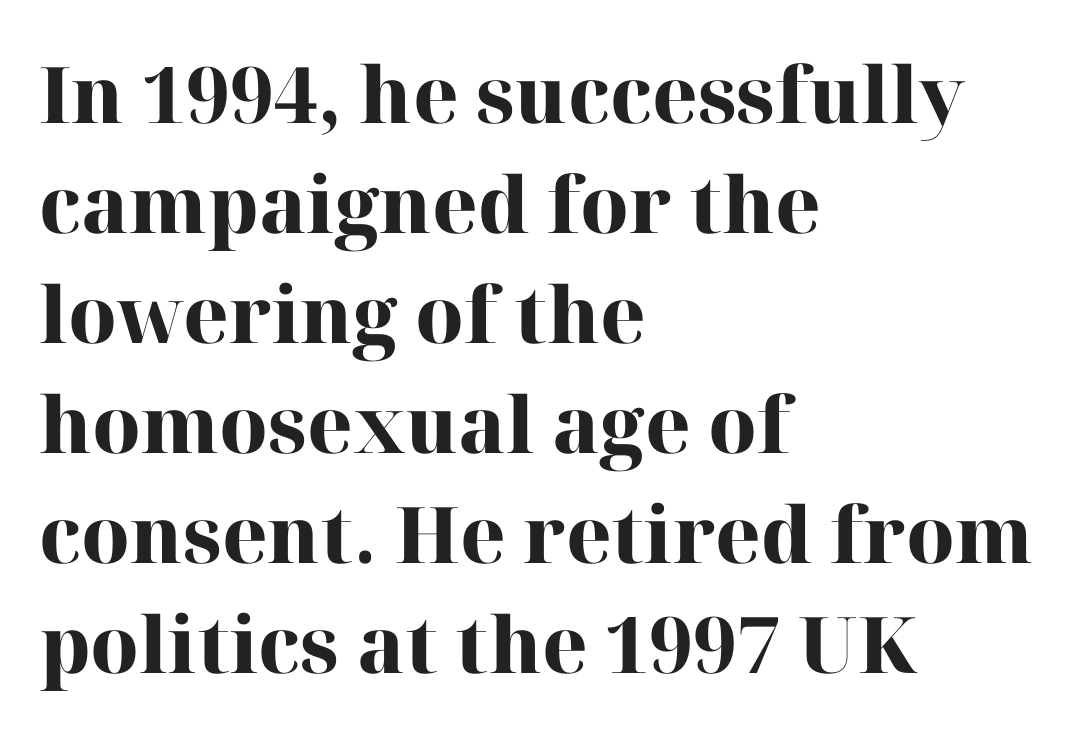
Each letter keeps its own natural width here, so spacing adapts to shape. Is there much room between lines? A standard amount, neither cramped nor airy. Each row of text sits above clean, open space. A typesetter would mark this as roman, not italic. How are the letters spaced? Ordinarily, with no added tracking. Letterform terminals end in serifs throughout the passage.
